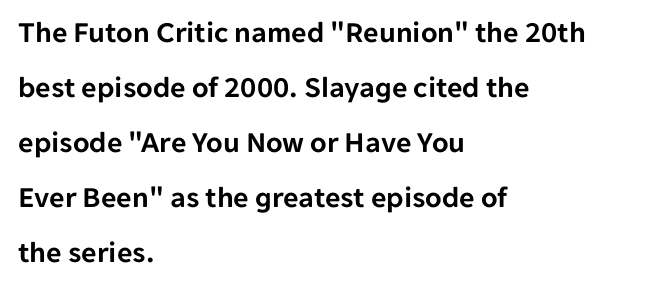
Q: Is the text italic (slanted)? A: No, it is upright.
Q: Is the typeface a serif or a sans-serif typeface? A: Sans-serif.
Q: Is the text underlined? A: No.
Q: How is the paragraph aligned? A: Left-aligned.
Q: Is the spacing between letters normal or unusually wide? A: Normal.
Q: Width (condensed, normal, or wide)? A: Normal.
Q: Stroke contrast? A: Low.
Q: x-height? A: Medium.
Q: Monospaced? A: No.
